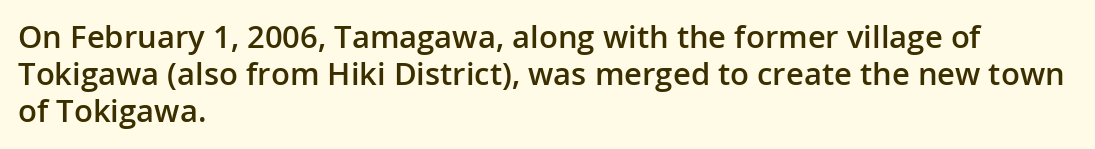
Descenders hang freely into open space. The type sits square on the baseline with zero lean. Alignment: flush left. The gaps between neighbouring characters are ordinary and unremarkable. The characters display no serif detailing; their extremities are plain.
